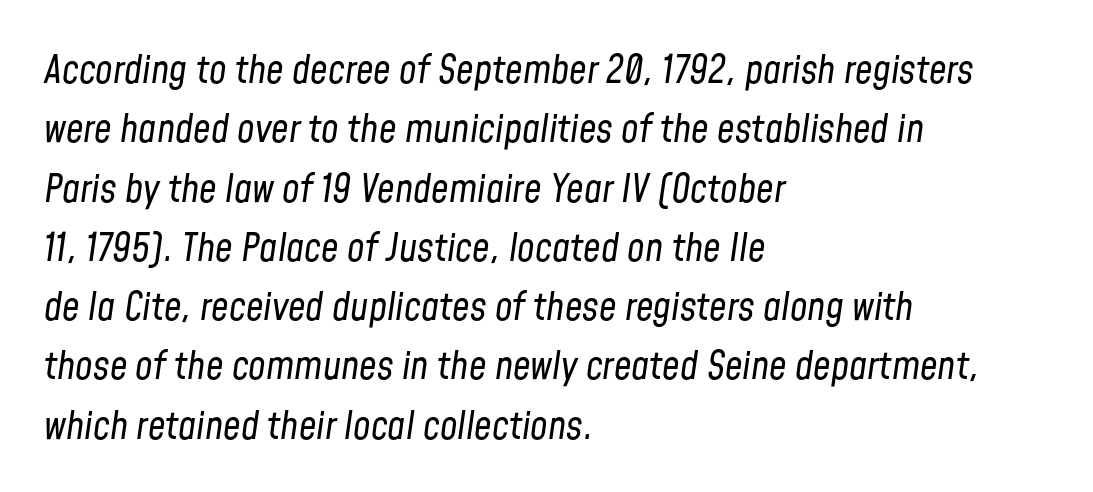
Q: Is the text bold? A: No.
Q: Is the text italic (slanted)? A: Yes, it leans right by about 8 degrees.
Q: Is the text underlined? A: No.
Q: How is the paragraph aligned? A: Left-aligned.
Q: Is the spacing between letters normal or unusually wide? A: Normal.
Q: Is the spacing between lines tight, normal or loose? A: Normal.
Q: Width (condensed, normal, or wide)? A: Condensed.
Q: Stroke contrast? A: Low.
Q: x-height? A: Medium.
Q: Monospaced? A: No.
